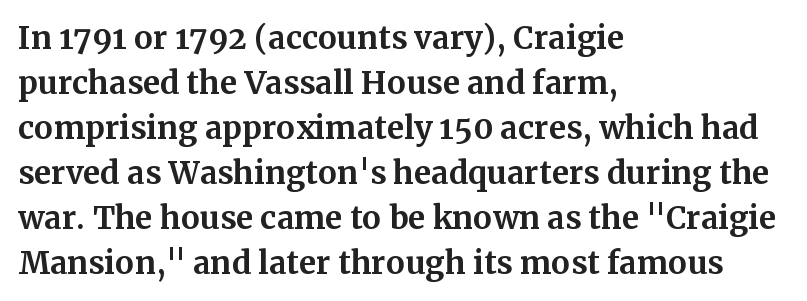
The image shows 31 px bold serif type, upright; set left-aligned, normal line spacing (1.45x), normal letter spacing, not underlined; medium stroke contrast and a medium x-height.
